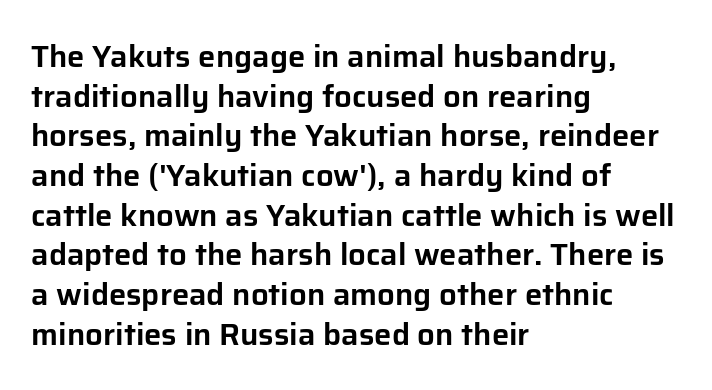
The image shows 31 px sans-serif type, upright; set left-aligned, normal line spacing (1.28x), normal letter spacing, not underlined; low stroke contrast and a medium x-height.
